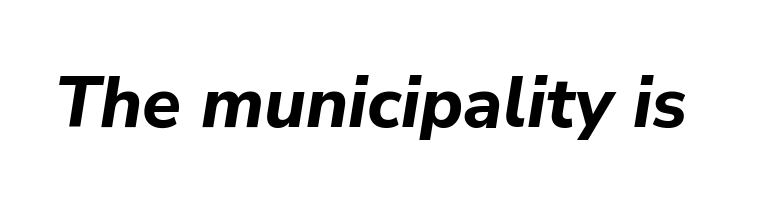
Think of a printed novel: that variable character pitch is what you see here. Observe the ordinary spacing: letters are neighbours, not strangers. A dark, heavy texture on the line: the type is bold. The string is rendered with underlining switched off. This sample uses an oblique cut, with every glyph tilted off the vertical.
